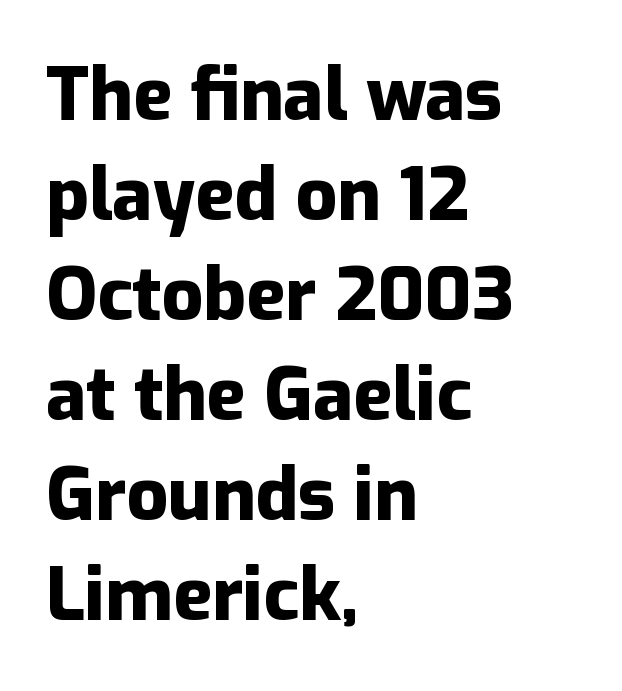
Q: Is the text bold? A: Yes.
Q: Is the text italic (slanted)? A: No, it is upright.
Q: Is the typeface a serif or a sans-serif typeface? A: Sans-serif.
Q: Is the text underlined? A: No.
Q: How is the paragraph aligned? A: Left-aligned.
Q: Is the spacing between letters normal or unusually wide? A: Normal.
Q: Is the spacing between lines tight, normal or loose? A: Normal.
Q: Width (condensed, normal, or wide)? A: Normal.
Q: Stroke contrast? A: Low.
Q: x-height? A: Medium.
Q: Monospaced? A: No.
